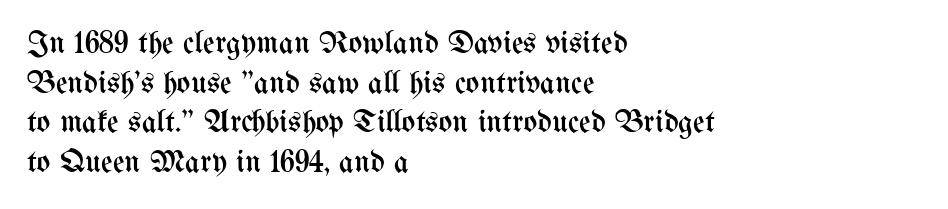
The image shows 32 px regular-weight, condensed type, upright; set left-aligned, line spacing 1.24x, normal letter spacing, not underlined; medium stroke contrast and a medium x-height.
